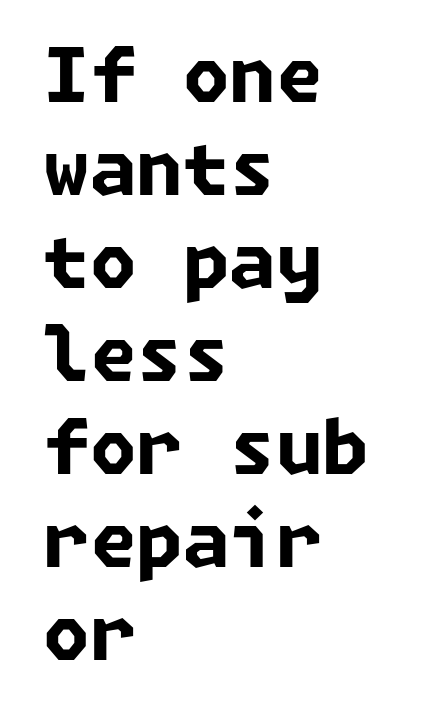
Look at the tracking — it's just the regular setting, nothing added. Nope, no serifs anywhere on these letters. The area under the type is left untouched. The typesetting leans heavy: a genuine bold. In CSS terms this would be text-align: left.
